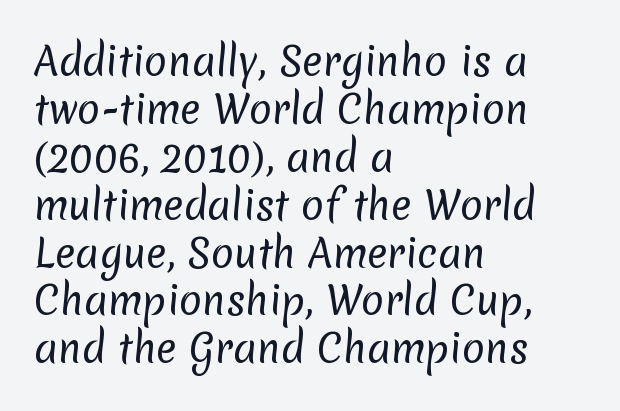
Reading down the block, your eye returns to a fixed left position each line. The line texture is even and compact thanks to regular tracking. Is this a fixed-width face? No — the glyphs have proportional, varying widths. The leading is moderate, giving the passage an even texture.
